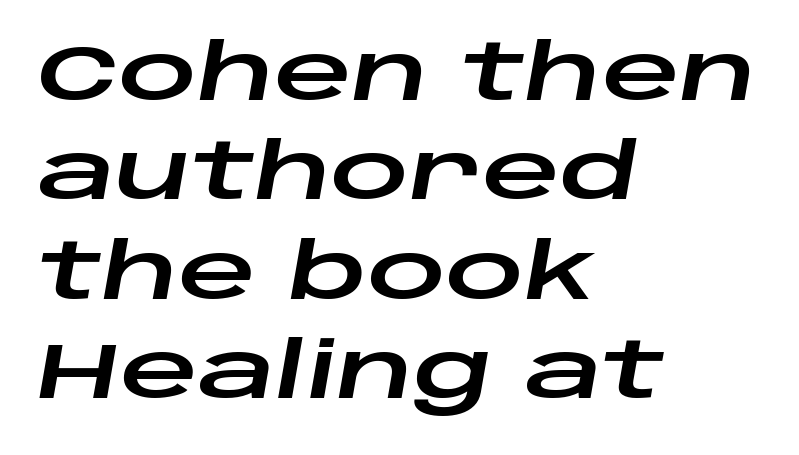
Is the type slanted? Yes — the strokes lean at a clear angle. The foot of each line stays bare and open. Short note: letters normally spaced. Think of a printed novel: that variable character pitch is what you see here. Horizontally, the lines are justified to the leading edge only. A typesetter would call this leading conventional body-copy spacing.
